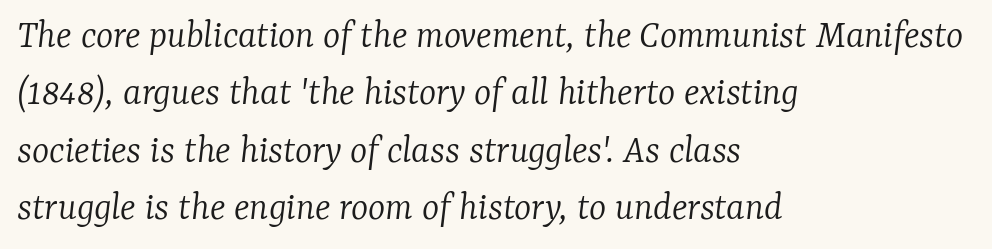
{"serif": "yes", "italic": "yes", "lean": "right", "slant_degrees": 7, "bold": "no", "weight": "light", "width": "normal", "stroke_contrast": "low", "x_height": "medium", "monospaced": "no", "underline": "no", "align": "left", "line_spacing": "normal", "line_spacing_ratio": 1.4, "letter_spacing": "normal", "letter_spacing_em": 0.0, "glyph_px": 41}
